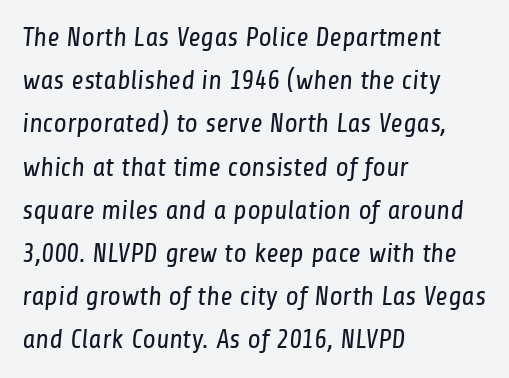
Vertical spacing — default. Observe the ordinary spacing: letters are neighbours, not strangers. Stems here are at most as thick as an everyday book face. The strip under each line holds only bare page. The setting favours the left margin, as ordinary paragraphs usually do.
